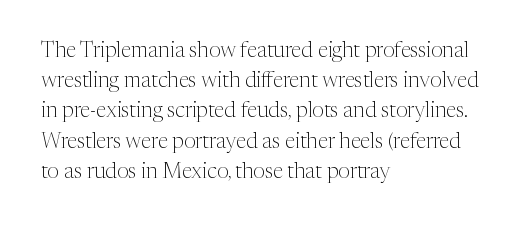
The image shows 21 px text type, upright; set left-aligned, normal line spacing (1.44x), normal letter spacing, not underlined.
